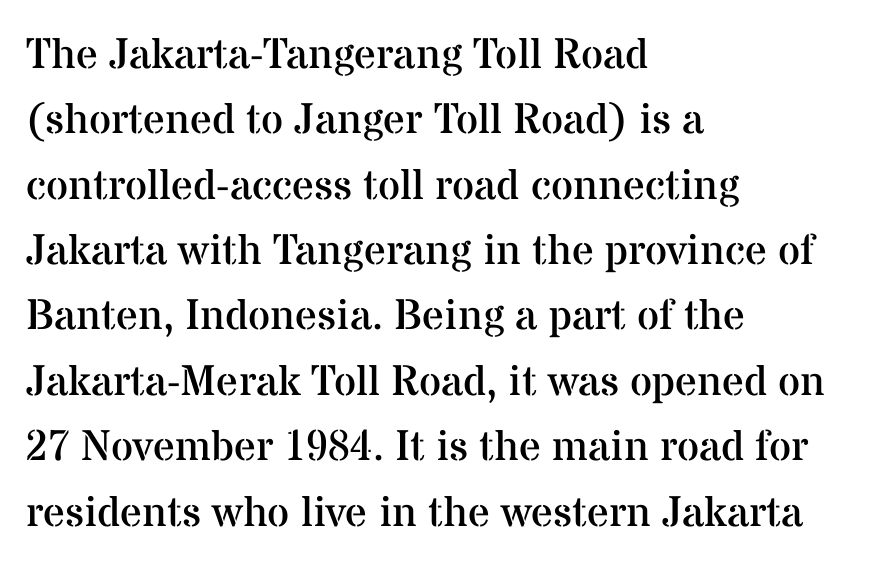
Small tapered or slab feet sit at the stroke ends, so this counts as serif. The passage is arranged the way most books set body copy — flush left. Ink coverage per letter is moderate at most. Is there any slant? The stems are plumb. How are the letters spaced? Ordinarily, with no added tracking.
